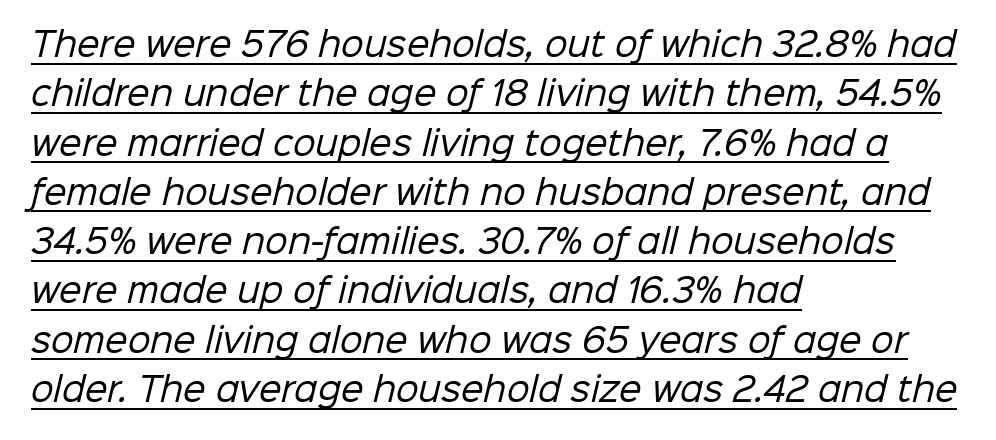
Q: Is the text bold? A: No.
Q: Is the typeface a serif or a sans-serif typeface? A: Sans-serif.
Q: Is the text underlined? A: Yes.
Q: How is the paragraph aligned? A: Left-aligned.
Q: Is the spacing between letters normal or unusually wide? A: Normal.
Q: Is the spacing between lines tight, normal or loose? A: Normal.
Q: Width (condensed, normal, or wide)? A: Normal.
Q: Stroke contrast? A: Low.
Q: x-height? A: Medium.
Q: Monospaced? A: No.
